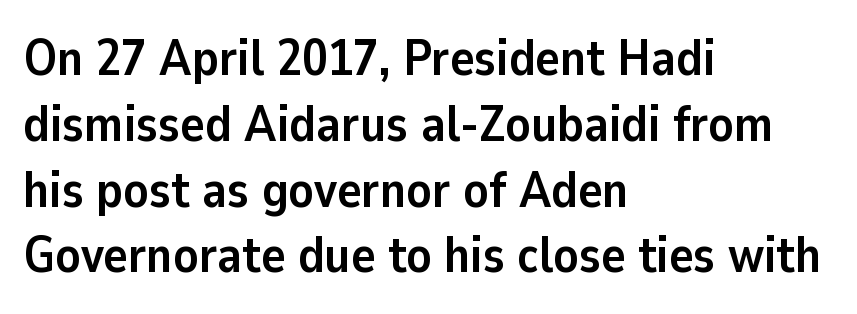
The image shows 51 px semibold sans-serif type, upright; set left-aligned, normal line spacing (1.29x), normal letter spacing, not underlined; low stroke contrast and a medium x-height.
